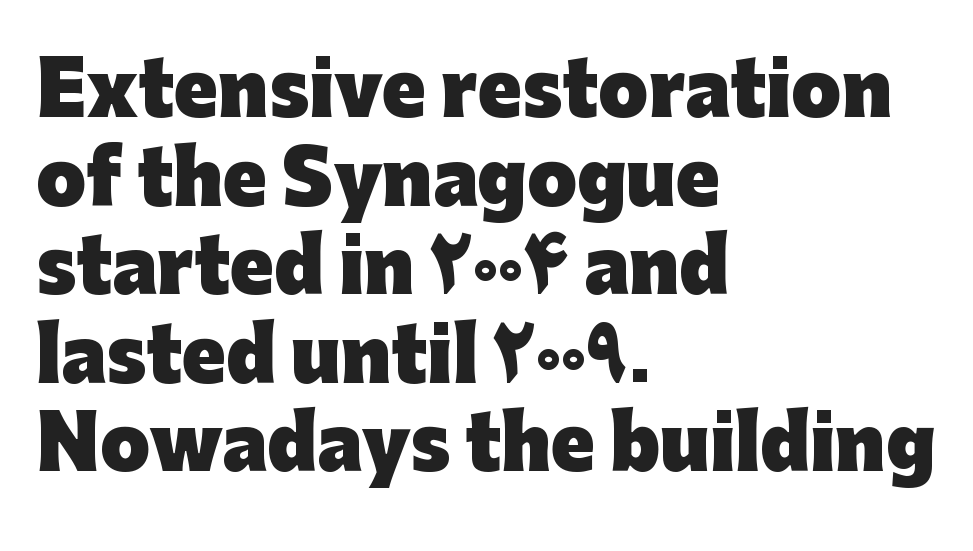
Q: Is the text bold? A: Yes.
Q: Is the text italic (slanted)? A: No, it is upright.
Q: Is the typeface a serif or a sans-serif typeface? A: Sans-serif.
Q: Is the text underlined? A: No.
Q: How is the paragraph aligned? A: Left-aligned.
Q: Is the spacing between letters normal or unusually wide? A: Normal.
Q: Width (condensed, normal, or wide)? A: Normal.
Q: Stroke contrast? A: Low.
Q: x-height? A: Medium.
Q: Monospaced? A: No.
